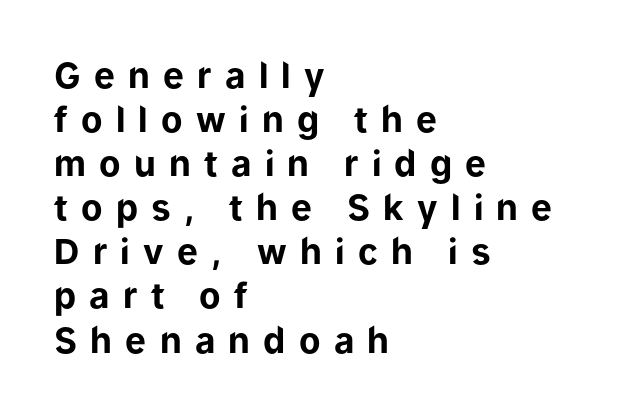
{"serif": "no", "italic": "no", "bold": "yes", "weight": "bold", "width": "normal", "stroke_contrast": "low", "x_height": "medium", "monospaced": "no", "underline": "no", "align": "left", "line_spacing": "normal", "line_spacing_ratio": 1.26, "letter_spacing": "wide", "letter_spacing_em": 0.38, "glyph_px": 35}
